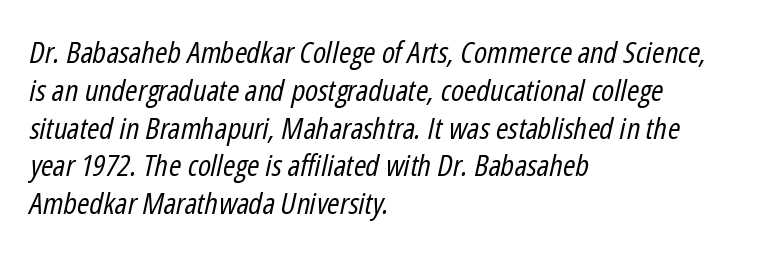
{"italic": "yes", "lean": "right", "slant_degrees": 12, "bold": "no", "weight": "regular", "width": "condensed", "stroke_contrast": "low", "x_height": "medium", "monospaced": "no", "underline": "no", "align": "left", "line_spacing": "normal", "line_spacing_ratio": 1.26, "letter_spacing": "normal", "letter_spacing_em": 0.0, "glyph_px": 30}
